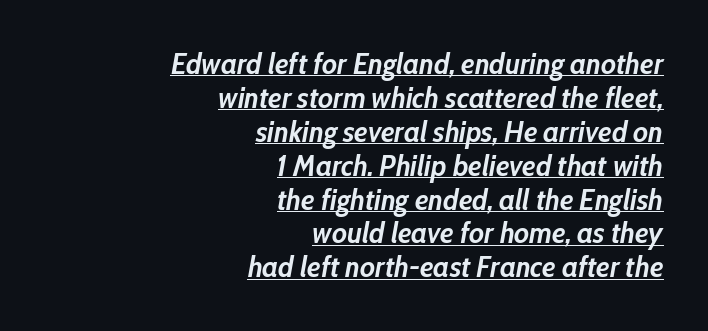
The image shows 30 px semibold, condensed type, italic (leaning right); set right-aligned, tight line spacing (1.13x), normal letter spacing, underlined; low stroke contrast and a medium x-height.
